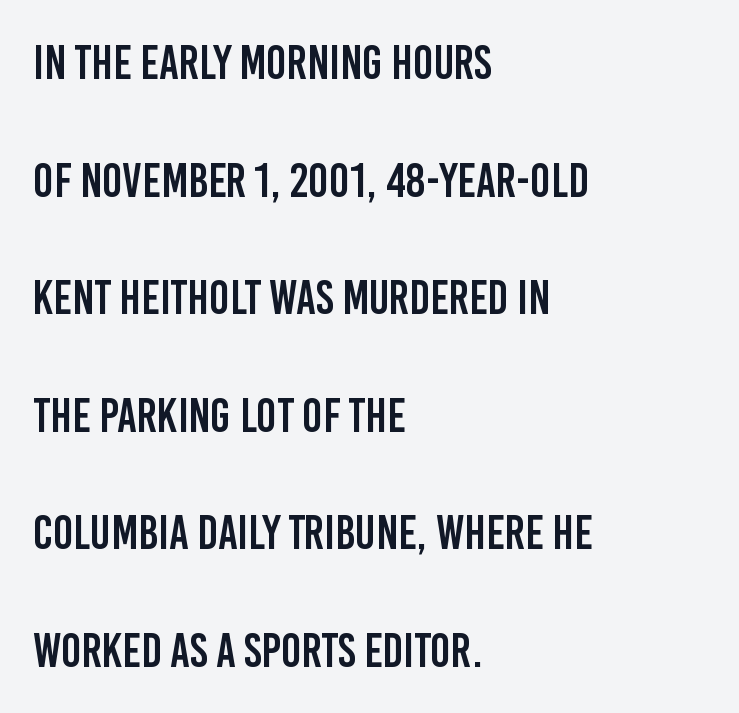
{"serif": "no", "italic": "no", "width": "condensed", "stroke_contrast": "low", "x_height": "large", "monospaced": "no", "underline": "no", "align": "left", "line_spacing": "loose", "line_spacing_ratio": 2.45, "letter_spacing": "normal", "letter_spacing_em": 0.0, "glyph_px": 48}
